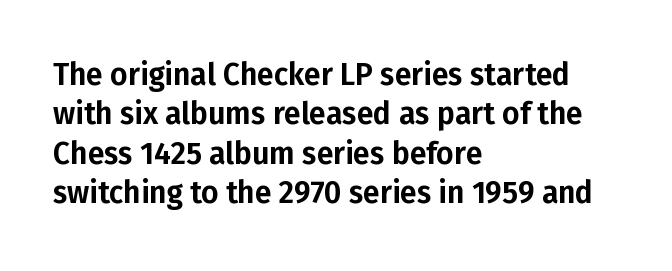
Q: Is the text italic (slanted)? A: No, it is upright.
Q: Is the typeface a serif or a sans-serif typeface? A: Sans-serif.
Q: Is the text underlined? A: No.
Q: How is the paragraph aligned? A: Left-aligned.
Q: Is the spacing between letters normal or unusually wide? A: Normal.
Q: Is the spacing between lines tight, normal or loose? A: Normal.
Q: Width (condensed, normal, or wide)? A: Normal.
Q: Stroke contrast? A: Low.
Q: x-height? A: Medium.
Q: Monospaced? A: No.
